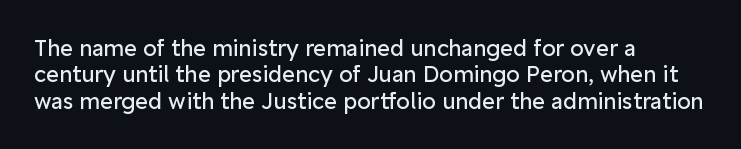
Q: Is the text bold? A: No.
Q: Is the text italic (slanted)? A: No, it is upright.
Q: Is the text underlined? A: No.
Q: How is the paragraph aligned? A: Left-aligned.
Q: Is the spacing between letters normal or unusually wide? A: Normal.
